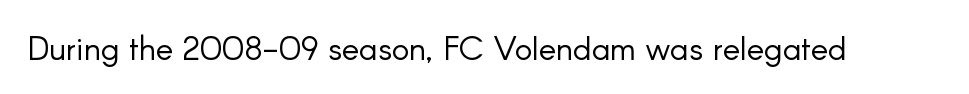
Q: Is the text bold? A: No.
Q: Is the text italic (slanted)? A: No, it is upright.
Q: Is the typeface a serif or a sans-serif typeface? A: Sans-serif.
Q: Is the text underlined? A: No.
Q: Is the spacing between letters normal or unusually wide? A: Normal.
Q: Width (condensed, normal, or wide)? A: Normal.
Q: Stroke contrast? A: Low.
Q: x-height? A: Small.
Q: Monospaced? A: No.
